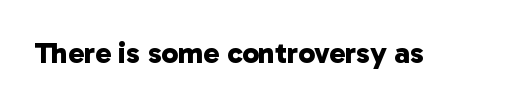
Q: Is the text bold? A: Yes.
Q: Is the typeface a serif or a sans-serif typeface? A: Sans-serif.
Q: Is the text underlined? A: No.
Q: Is the spacing between letters normal or unusually wide? A: Normal.
Q: Width (condensed, normal, or wide)? A: Normal.
Q: Stroke contrast? A: Low.
Q: x-height? A: Medium.
Q: Monospaced? A: No.
